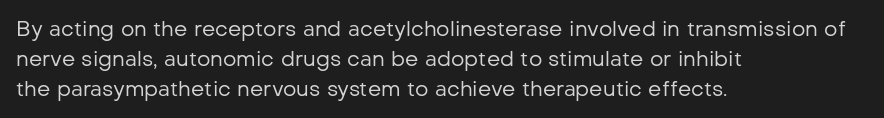
Quick note: interline space is typical. Nothing unusual about the tracking: characters are spaced as the font intends. Unmarked baselines from the first word to the last. No italicization has been applied; the sample stays upright.
